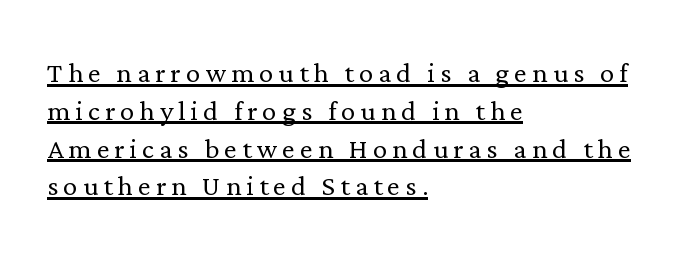
{"serif": "yes", "italic": "no", "bold": "no", "weight": "light", "width": "normal", "stroke_contrast": "low", "x_height": "medium", "monospaced": "no", "underline": "yes", "align": "left", "line_spacing": "tight", "line_spacing_ratio": 1.05, "glyph_px": 36}
